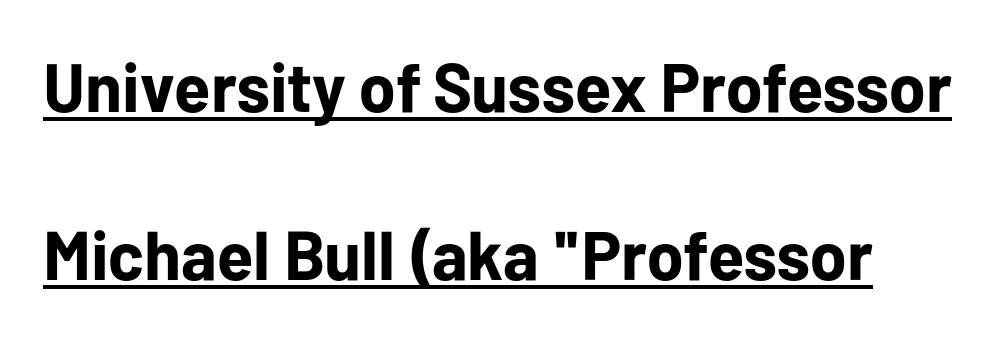
The strokes are fattened all the way to bold. The face used here is proportionally spaced, like ordinary book or web type. Vertically, the passage feels expansive, rows floating well apart. Letter spacing: default. Stroke terminals: plain, sans-serif.
